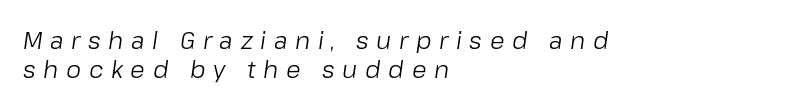
Q: Is the text bold? A: No.
Q: Is the text italic (slanted)? A: Yes, it leans right by about 8 degrees.
Q: Is the text underlined? A: No.
Q: How is the paragraph aligned? A: Left-aligned.
Q: Is the spacing between letters normal or unusually wide? A: Unusually wide.
